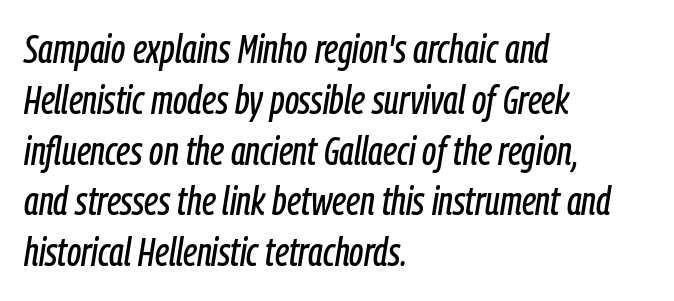
Character widths vary here, with narrow letters taking less room than wide ones. The passage shown stacks its lines at a standard gap. Posture: slanted. These lines keep a tight, regular rhythm from letter to letter. Check under the words: just untouched page.
